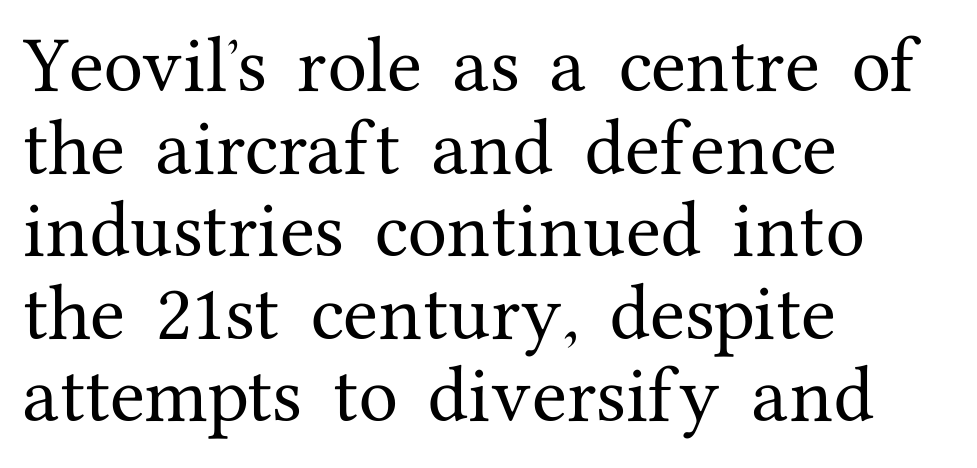
Q: Is the text italic (slanted)? A: No, it is upright.
Q: Is the typeface a serif or a sans-serif typeface? A: Serif.
Q: Is the text underlined? A: No.
Q: How is the paragraph aligned? A: Left-aligned.
Q: Is the spacing between letters normal or unusually wide? A: Normal.
Q: Is the spacing between lines tight, normal or loose? A: Normal.
Q: Width (condensed, normal, or wide)? A: Normal.
Q: Stroke contrast? A: Medium.
Q: x-height? A: Medium.
Q: Monospaced? A: No.
